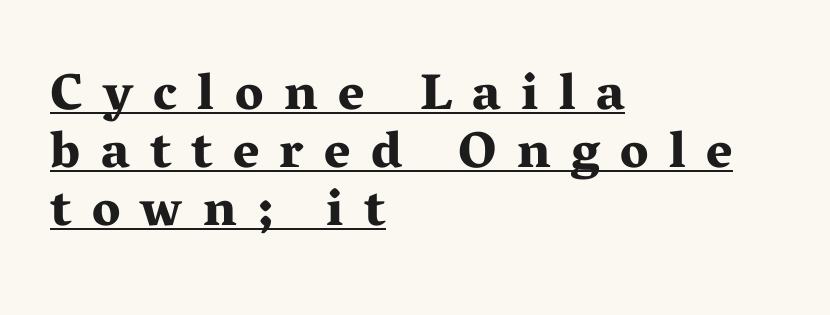
The image shows 51 px bold, wide serif type, upright; set left-aligned, tight line spacing (1.14x), unusually wide letter spacing (+0.4 em), underlined; medium stroke contrast and a medium x-height.
